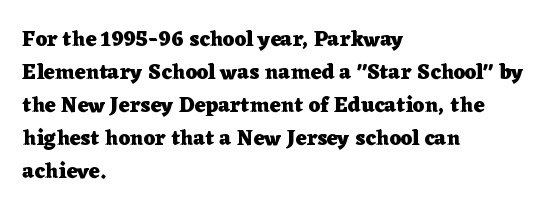
The image shows 21 px bold type, upright; set left-aligned, normal line spacing (1.57x), normal letter spacing, not underlined.
